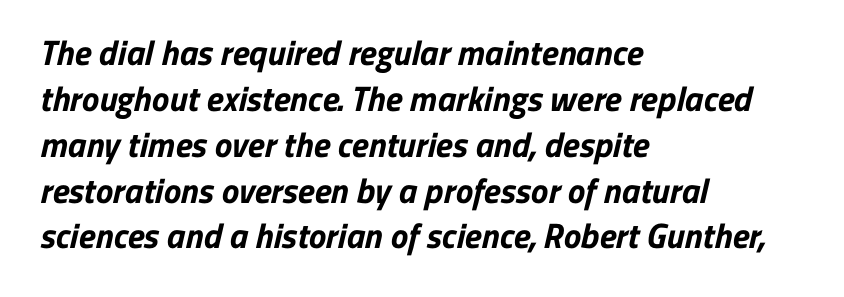
{"serif": "no", "bold": "yes", "weight": "bold", "width": "normal", "stroke_contrast": "low", "x_height": "medium", "monospaced": "no", "underline": "no", "align": "left", "line_spacing": "normal", "line_spacing_ratio": 1.31, "letter_spacing": "normal", "letter_spacing_em": 0.0, "glyph_px": 35}
